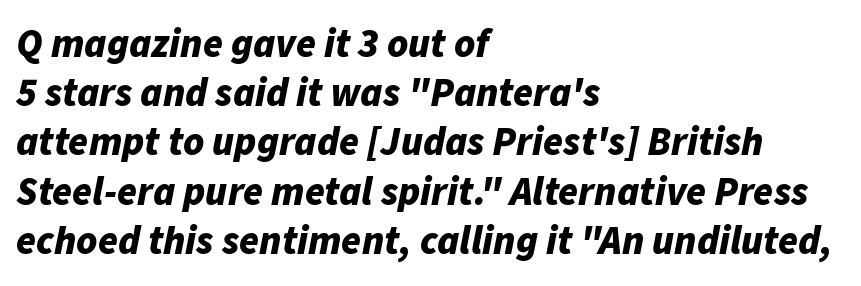
Beneath every word, the page is bare. Visually the block forms a straight wall on the left and a jagged coastline on the right. The sample has been set heavy, in full bold. Character widths vary here, with narrow letters taking less room than wide ones. Look at the tracking — it's just the regular setting, nothing added. When letters slant like this, we call the style italic.
